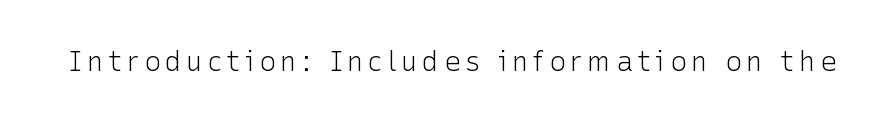
Q: Is the text bold? A: No.
Q: Is the text italic (slanted)? A: No, it is upright.
Q: Is the typeface a serif or a sans-serif typeface? A: Sans-serif.
Q: Is the text underlined? A: No.
Q: Width (condensed, normal, or wide)? A: Normal.
Q: Stroke contrast? A: Low.
Q: x-height? A: Medium.
Q: Monospaced? A: No.
